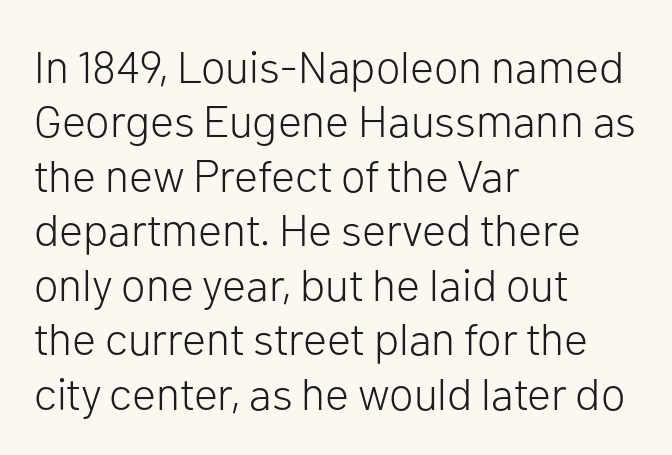
{"serif": "no", "italic": "no", "bold": "no", "weight": "light", "width": "normal", "stroke_contrast": "low", "x_height": "medium", "monospaced": "no", "underline": "no", "align": "left", "line_spacing_ratio": 1.21, "letter_spacing": "normal", "letter_spacing_em": 0.0, "glyph_px": 45}
